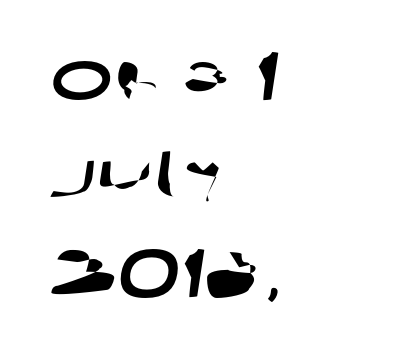
Q: Is the typeface a serif or a sans-serif typeface? A: Sans-serif.
Q: Is the text underlined? A: No.
Q: How is the paragraph aligned? A: Left-aligned.
Q: Is the spacing between letters normal or unusually wide? A: Normal.
Q: Is the spacing between lines tight, normal or loose? A: Normal.
Q: Width (condensed, normal, or wide)? A: Wide.
Q: Stroke contrast? A: Low.
Q: x-height? A: Large.
Q: Monospaced? A: No.
